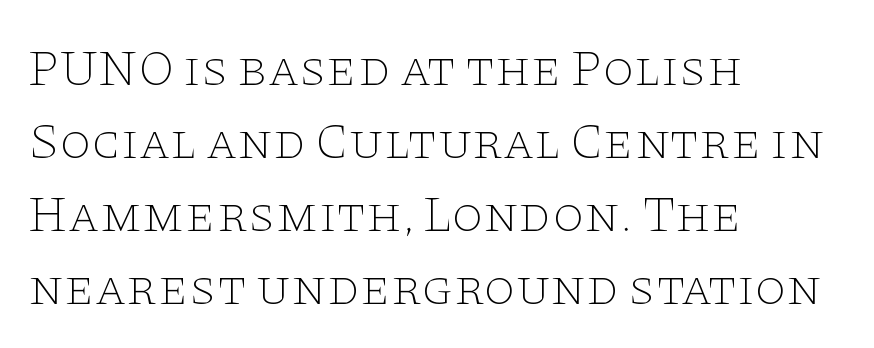
Honestly, there is no underline to notice here at all. The weight would be labelled regular, book, light, or lighter still. This rendering uses left alignment, leaving the right contour irregular. These lines keep a tight, regular rhythm from letter to letter. Tall strokes in this sample are plumb rather than angled. Unlike a clean sans, this face finishes its strokes with serifs.
